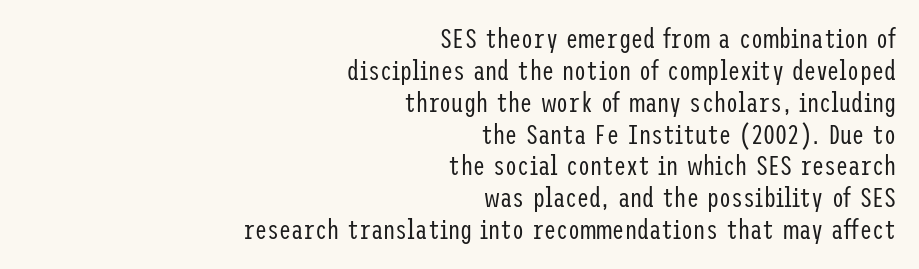
Q: Is the text bold? A: No.
Q: Is the text italic (slanted)? A: No, it is upright.
Q: Is the text underlined? A: No.
Q: How is the paragraph aligned? A: Right-aligned.
Q: Is the spacing between letters normal or unusually wide? A: Normal.
